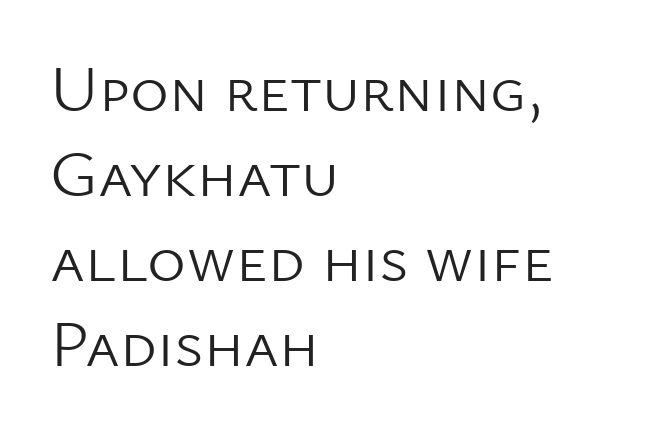
Q: Is the text bold? A: No.
Q: Is the text italic (slanted)? A: No, it is upright.
Q: Is the typeface a serif or a sans-serif typeface? A: Sans-serif.
Q: Is the text underlined? A: No.
Q: How is the paragraph aligned? A: Left-aligned.
Q: Is the spacing between letters normal or unusually wide? A: Normal.
Q: Is the spacing between lines tight, normal or loose? A: Normal.
Q: Width (condensed, normal, or wide)? A: Normal.
Q: Stroke contrast? A: Low.
Q: x-height? A: Medium.
Q: Monospaced? A: No.
